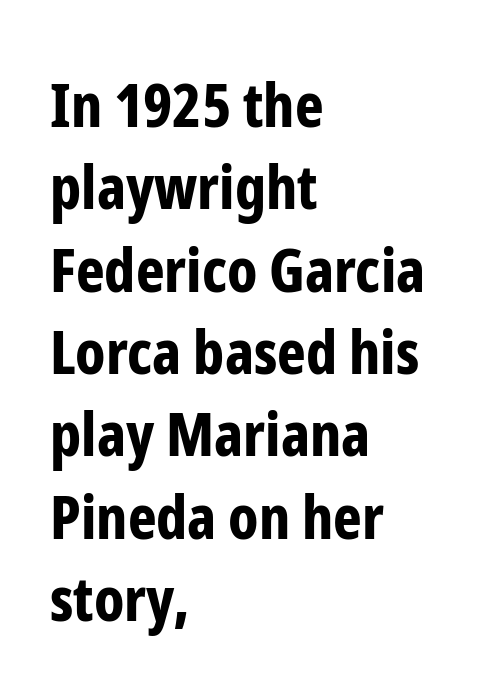
Its strokes are broad and dark, the hallmark of bold type. Does extra space separate the letters? No, they use regular spacing. The letters carry no serifs — their stems end cleanly without finishing strokes. Descender tails drop into unmarked territory. In terms of posture, this sample is upright. Summary of vertical rhythm: regular, with standard interline spacing.
